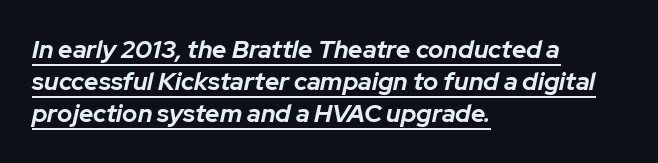
Honestly, the row spacing looks completely unremarkable. Stroke thickness is high; the sample reads as a true bold. The line texture is even and compact thanks to regular tracking. Looks like someone drew a line under every word here. The paragraph shown leans on its left margin.
